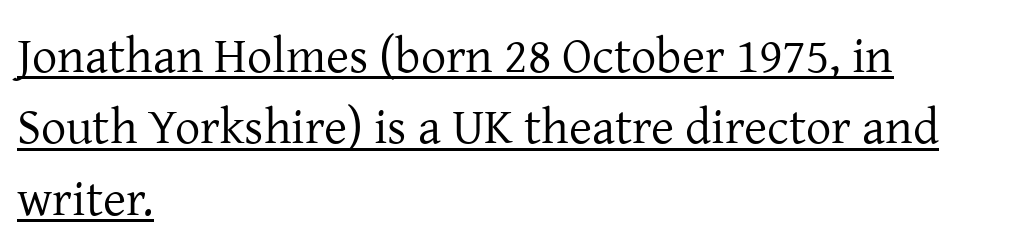
{"serif": "yes", "italic": "no", "bold": "no", "weight": "regular", "width": "normal", "stroke_contrast": "low", "x_height": "medium", "monospaced": "no", "underline": "yes", "align": "left", "line_spacing": "normal", "line_spacing_ratio": 1.43, "letter_spacing": "normal", "letter_spacing_em": 0.0, "glyph_px": 50}
